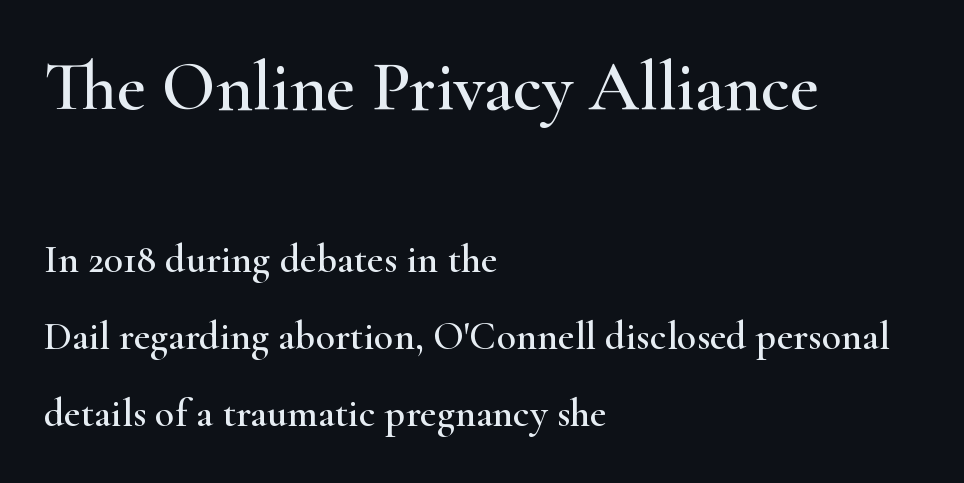
{"serif": "yes", "italic": "no", "width": "wide", "stroke_contrast": "high", "x_height": "small", "monospaced": "no", "underline": "no", "align": "left", "line_spacing": "loose", "line_spacing_ratio": 1.93, "letter_spacing": "normal", "letter_spacing_em": 0.0, "larger_block": "first", "size_ratio": 1.75, "glyph_px": 70}
